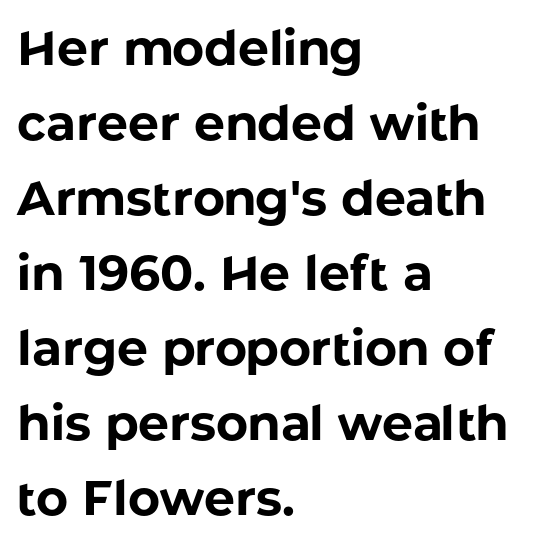
The image shows 49 px bold sans-serif type, upright; set left-aligned, normal line spacing (1.53x), normal letter spacing, not underlined; low stroke contrast and a medium x-height.
